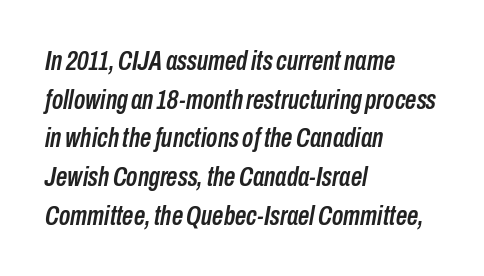
A typesetter would call this proportional, since set widths differ per character. The designer left line spacing at the default. A typesetter would mark this as italic. The passage shown is not underscored anywhere. This sample is left-justified, so line endings fall wherever the words run out.
